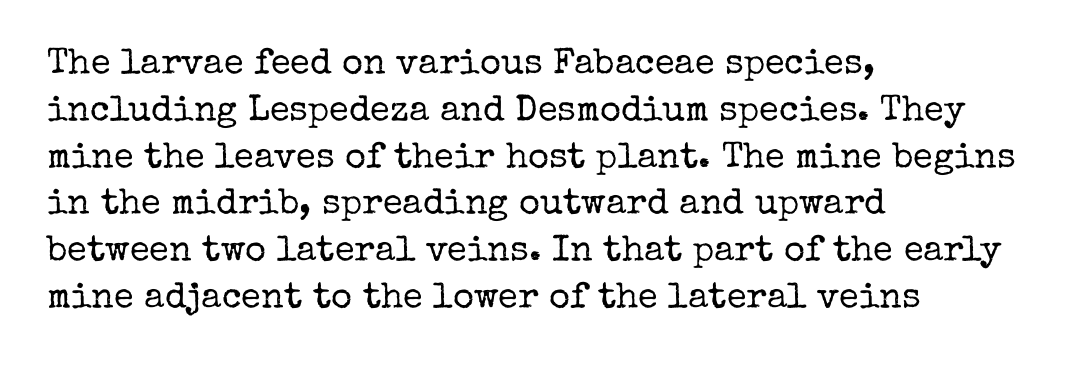
Letter spacing: default. To sum up the face: it has serifs. A typesetter would call this proportional, since set widths differ per character. The rendering uses a moderate line-height, typical for paragraphs.
